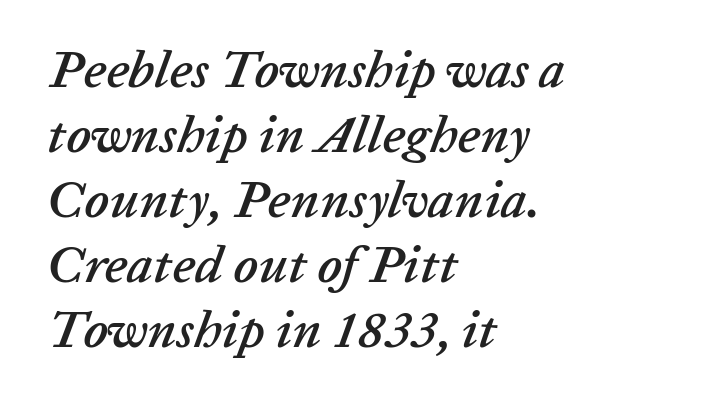
Q: Is the text italic (slanted)? A: Yes, it leans right by about 20 degrees.
Q: Is the text underlined? A: No.
Q: How is the paragraph aligned? A: Left-aligned.
Q: Is the spacing between letters normal or unusually wide? A: Normal.
Q: Is the spacing between lines tight, normal or loose? A: Normal.
Q: Width (condensed, normal, or wide)? A: Normal.
Q: Stroke contrast? A: Low.
Q: x-height? A: Medium.
Q: Monospaced? A: No.
